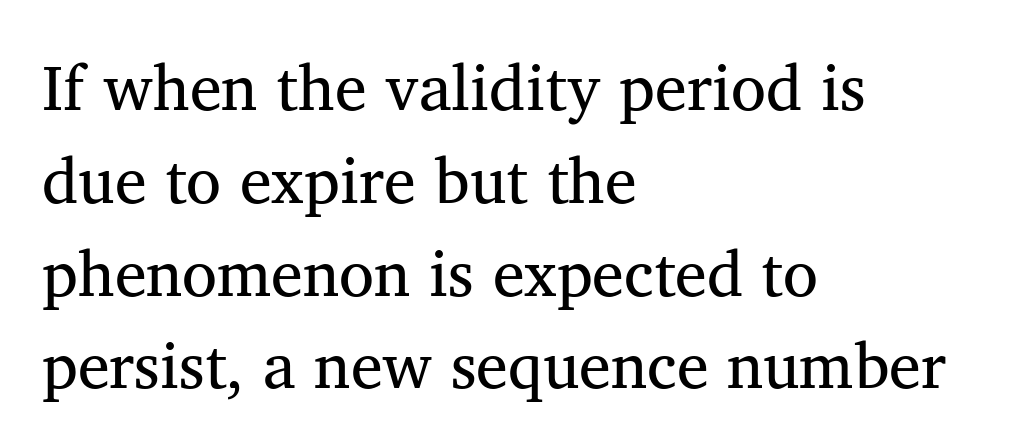
The face used here is proportionally spaced, like ordinary book or web type. This block has exactly the height ordinary leading produces. This is not heavy type; no bold has been used. Visually the block forms a straight wall on the left and a jagged coastline on the right. This sample uses a serif face. Type without underlining.
